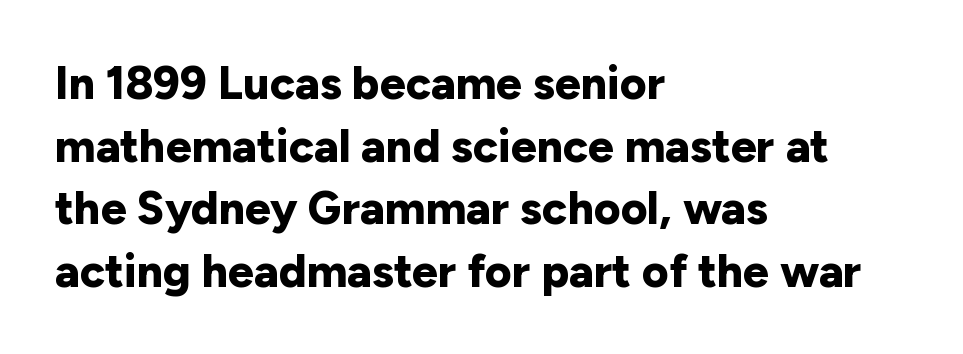
The image shows 46 px bold sans-serif type, upright; set left-aligned, normal line spacing (1.36x), normal letter spacing, not underlined; low stroke contrast and a medium x-height.
